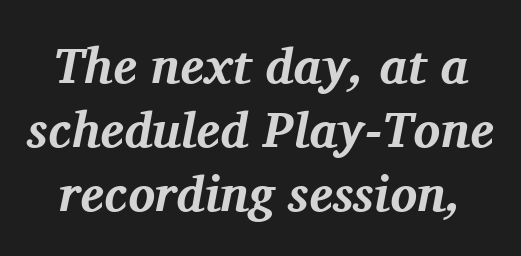
{"serif": "yes", "italic": "yes", "lean": "right", "slant_degrees": 11, "bold": "yes", "weight": "bold", "width": "normal", "stroke_contrast": "medium", "x_height": "medium", "monospaced": "no", "underline": "no", "line_spacing": "normal", "line_spacing_ratio": 1.28, "letter_spacing": "normal", "letter_spacing_em": 0.0, "glyph_px": 50}
